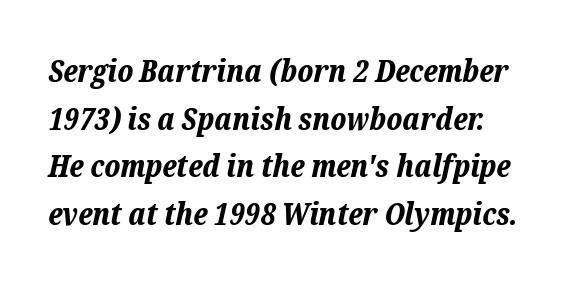
The image shows 31 px bold type, italic (leaning right); set normal line spacing (1.54x), normal letter spacing, not underlined; low stroke contrast and a medium x-height.
